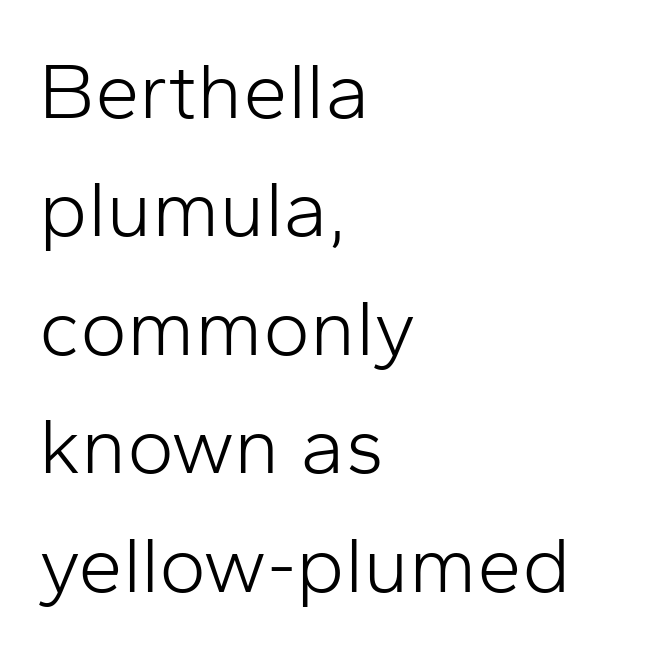
The image shows 80 px light sans-serif type, upright; set left-aligned, normal line spacing (1.48x), normal letter spacing, not underlined; low stroke contrast and a medium x-height.
